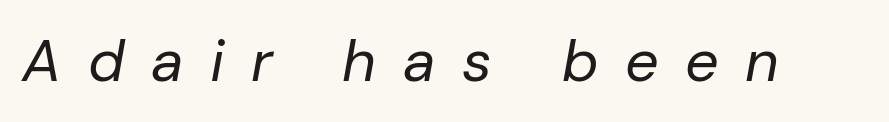
The image shows 59 px regular-weight type, italic (leaning right); set unusually wide letter spacing (+0.45 em), not underlined; low stroke contrast and a medium x-height.
